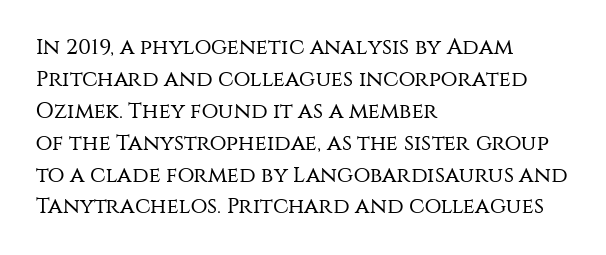
{"italic": "no", "bold": "no", "underline": "no", "align": "left", "line_spacing": "normal", "line_spacing_ratio": 1.45, "letter_spacing": "normal", "letter_spacing_em": 0.0, "glyph_px": 22}
